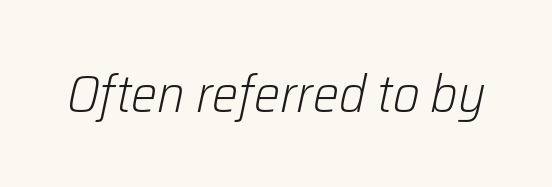
{"italic": "yes", "lean": "right", "slant_degrees": 12, "bold": "no", "weight": "light", "width": "normal", "stroke_contrast": "low", "x_height": "medium", "monospaced": "no", "underline": "no", "letter_spacing": "normal", "letter_spacing_em": 0.0, "glyph_px": 52}
